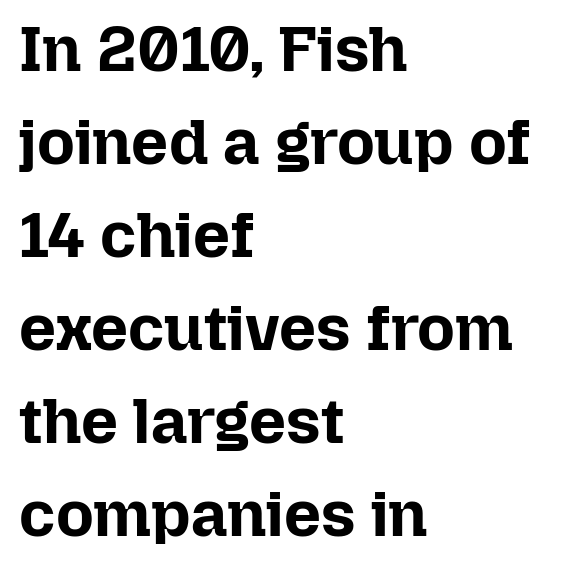
The passage shown stacks its lines at a standard gap. Check the space under the baseline: it is left empty. Note the varied advance widths — an 'i' is clearly narrower than an 'm'. Inter-character spacing is left at the font's built-in metrics. If you drew a line through each stem, it would be perfectly vertical.
